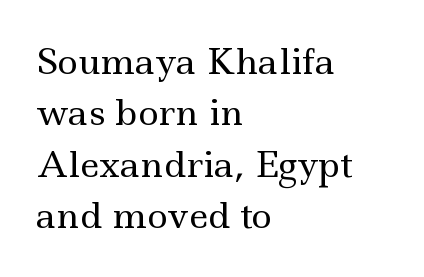
Q: Is the text bold? A: No.
Q: Is the text italic (slanted)? A: No, it is upright.
Q: Is the typeface a serif or a sans-serif typeface? A: Serif.
Q: Is the text underlined? A: No.
Q: How is the paragraph aligned? A: Left-aligned.
Q: Is the spacing between letters normal or unusually wide? A: Normal.
Q: Is the spacing between lines tight, normal or loose? A: Normal.
Q: Width (condensed, normal, or wide)? A: Wide.
Q: x-height? A: Small.
Q: Monospaced? A: No.
